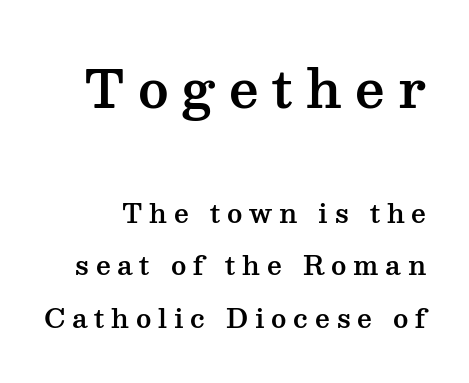
{"serif": "yes", "italic": "no", "width": "wide", "stroke_contrast": "medium", "x_height": "medium", "monospaced": "no", "underline": "no", "line_spacing": "loose", "line_spacing_ratio": 2.02, "letter_spacing": "wide", "letter_spacing_em": 0.26, "larger_block": "first", "size_ratio": 2.0, "glyph_px": 52}
